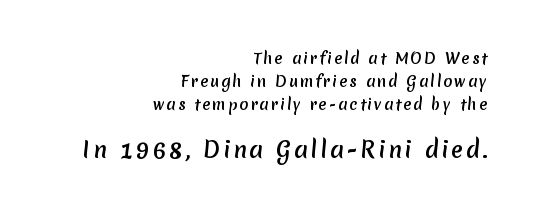
{"underline": "no", "align": "right", "line_spacing": "normal", "line_spacing_ratio": 1.52, "larger_block": "second", "size_ratio": 1.47, "glyph_px": 22}
